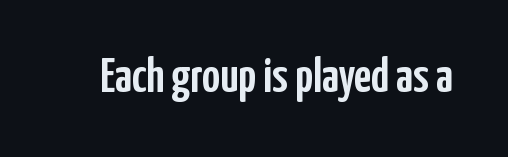
Q: Is the text italic (slanted)? A: No, it is upright.
Q: Is the typeface a serif or a sans-serif typeface? A: Sans-serif.
Q: Is the text underlined? A: No.
Q: Is the spacing between letters normal or unusually wide? A: Normal.
Q: Width (condensed, normal, or wide)? A: Condensed.
Q: Stroke contrast? A: Low.
Q: x-height? A: Medium.
Q: Monospaced? A: No.
